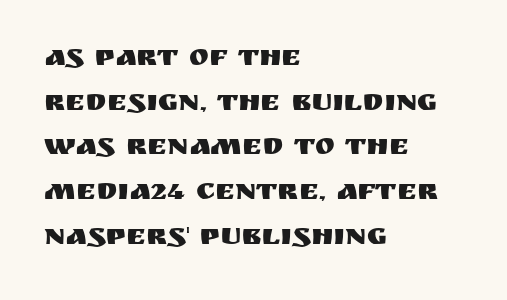
{"serif": "no", "italic": "no", "width": "normal", "stroke_contrast": "medium", "x_height": "large", "monospaced": "no", "underline": "no", "align": "left", "line_spacing": "normal", "line_spacing_ratio": 1.49, "letter_spacing": "normal", "letter_spacing_em": 0.0, "glyph_px": 30}
